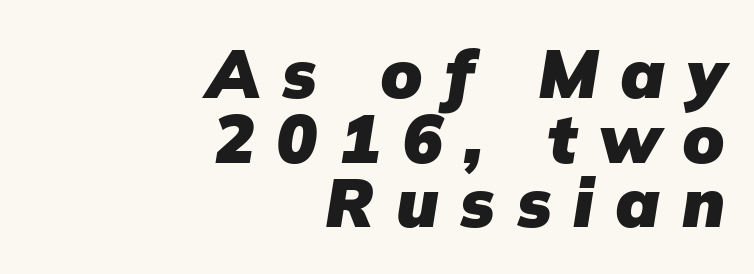
Q: Is the text bold? A: Yes.
Q: Is the typeface a serif or a sans-serif typeface? A: Sans-serif.
Q: Is the text underlined? A: No.
Q: How is the paragraph aligned? A: Right-aligned.
Q: Is the spacing between letters normal or unusually wide? A: Unusually wide.
Q: Is the spacing between lines tight, normal or loose? A: Tight.
Q: Width (condensed, normal, or wide)? A: Normal.
Q: Stroke contrast? A: Low.
Q: x-height? A: Medium.
Q: Monospaced? A: No.
